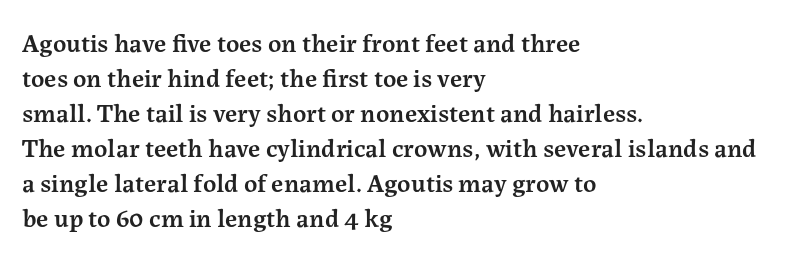
The image shows 26 px text type, upright; set left-aligned, normal line spacing (1.35x), normal letter spacing, not underlined.
